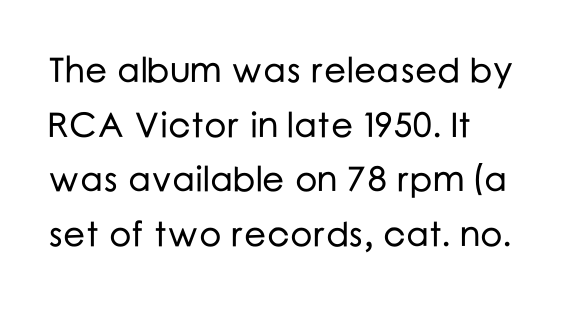
Q: Is the text italic (slanted)? A: No, it is upright.
Q: Is the typeface a serif or a sans-serif typeface? A: Sans-serif.
Q: Is the text underlined? A: No.
Q: How is the paragraph aligned? A: Left-aligned.
Q: Is the spacing between letters normal or unusually wide? A: Normal.
Q: Is the spacing between lines tight, normal or loose? A: Normal.
Q: Width (condensed, normal, or wide)? A: Normal.
Q: Stroke contrast? A: Low.
Q: x-height? A: Medium.
Q: Monospaced? A: No.
